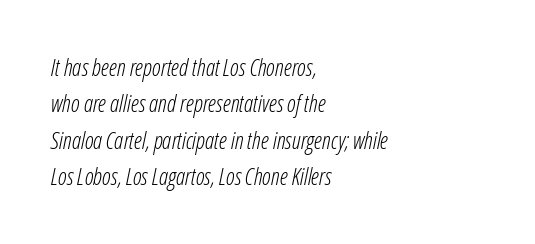
The image shows 23 px text type, italic (leaning right); set left-aligned, normal line spacing (1.58x), normal letter spacing, not underlined.
